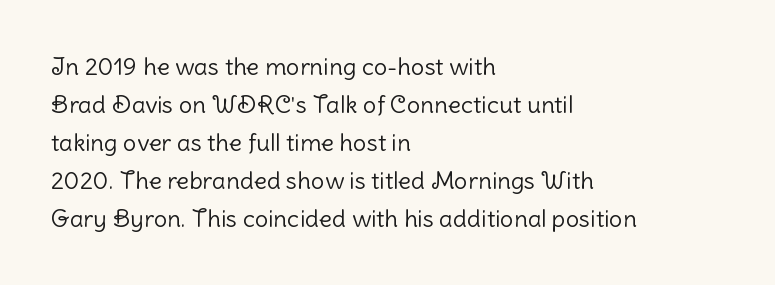
Q: Is the text bold? A: No.
Q: Is the text italic (slanted)? A: No, it is upright.
Q: Is the text underlined? A: No.
Q: How is the paragraph aligned? A: Left-aligned.
Q: Is the spacing between letters normal or unusually wide? A: Normal.
Q: Is the spacing between lines tight, normal or loose? A: Normal.
